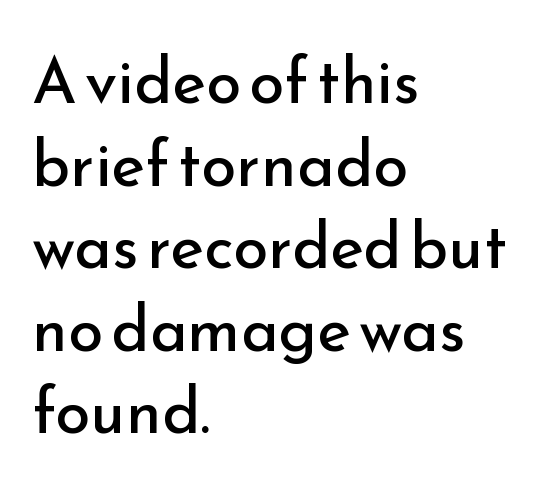
The image shows 64 px regular-weight sans-serif type, upright; set left-aligned, normal line spacing (1.29x), normal letter spacing, not underlined; low stroke contrast and a small x-height.
